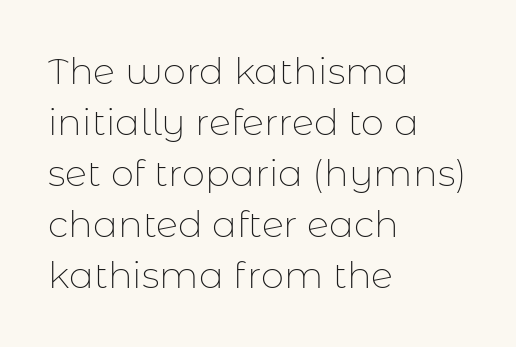
No italicization has been applied; the sample stays upright. Check under the words: just untouched page. Horizontally, the lines are justified to the leading edge only. These lines sit exactly where default settings would place them. I'd call this a sans setting — the letters go barefoot.
